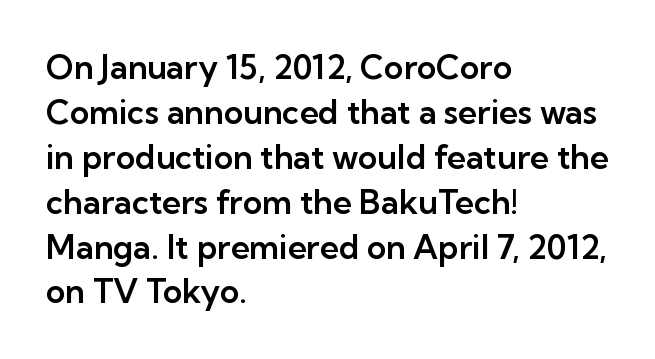
{"serif": "no", "italic": "no", "width": "normal", "stroke_contrast": "low", "x_height": "medium", "monospaced": "no", "underline": "no", "align": "left", "line_spacing": "normal", "line_spacing_ratio": 1.36, "letter_spacing": "normal", "letter_spacing_em": 0.0, "glyph_px": 33}
